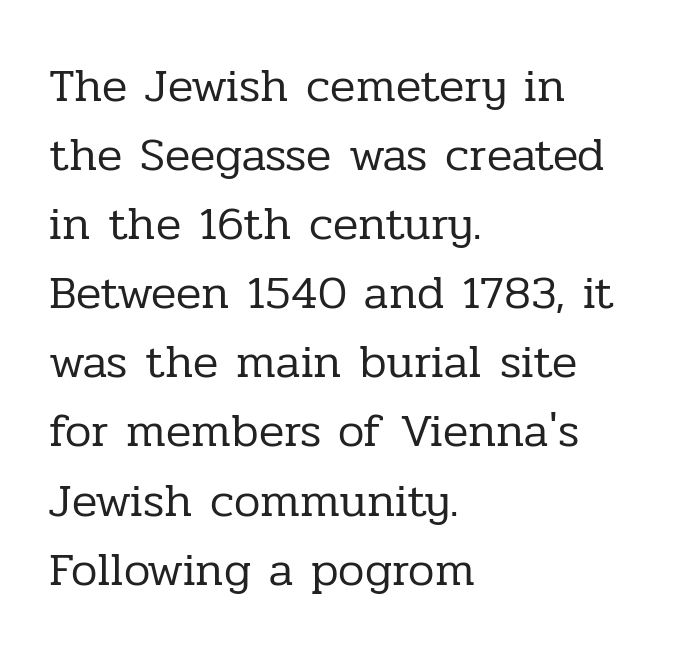
Q: Is the text bold? A: No.
Q: Is the text italic (slanted)? A: No, it is upright.
Q: Is the typeface a serif or a sans-serif typeface? A: Serif.
Q: Is the text underlined? A: No.
Q: How is the paragraph aligned? A: Left-aligned.
Q: Is the spacing between letters normal or unusually wide? A: Normal.
Q: Is the spacing between lines tight, normal or loose? A: Normal.
Q: Width (condensed, normal, or wide)? A: Normal.
Q: Stroke contrast? A: Low.
Q: x-height? A: Medium.
Q: Monospaced? A: No.
